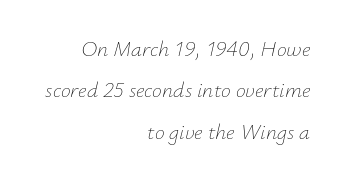
{"italic": "yes", "lean": "right", "slant_degrees": 12, "bold": "no", "underline": "no", "align": "right", "line_spacing_ratio": 1.88, "letter_spacing": "normal", "letter_spacing_em": 0.0, "glyph_px": 22}
